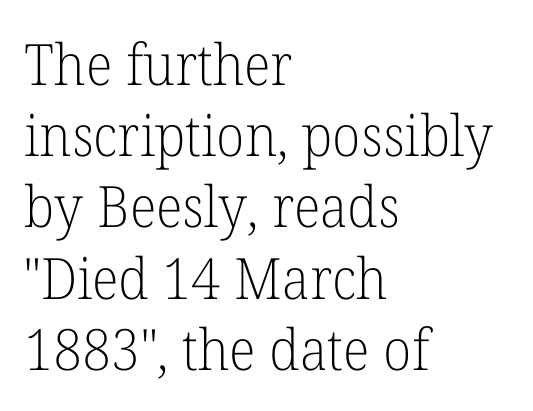
Q: Is the text bold? A: No.
Q: Is the text italic (slanted)? A: No, it is upright.
Q: Is the typeface a serif or a sans-serif typeface? A: Serif.
Q: Is the text underlined? A: No.
Q: How is the paragraph aligned? A: Left-aligned.
Q: Is the spacing between letters normal or unusually wide? A: Normal.
Q: Is the spacing between lines tight, normal or loose? A: Normal.
Q: Width (condensed, normal, or wide)? A: Normal.
Q: Stroke contrast? A: Low.
Q: x-height? A: Medium.
Q: Monospaced? A: No.
